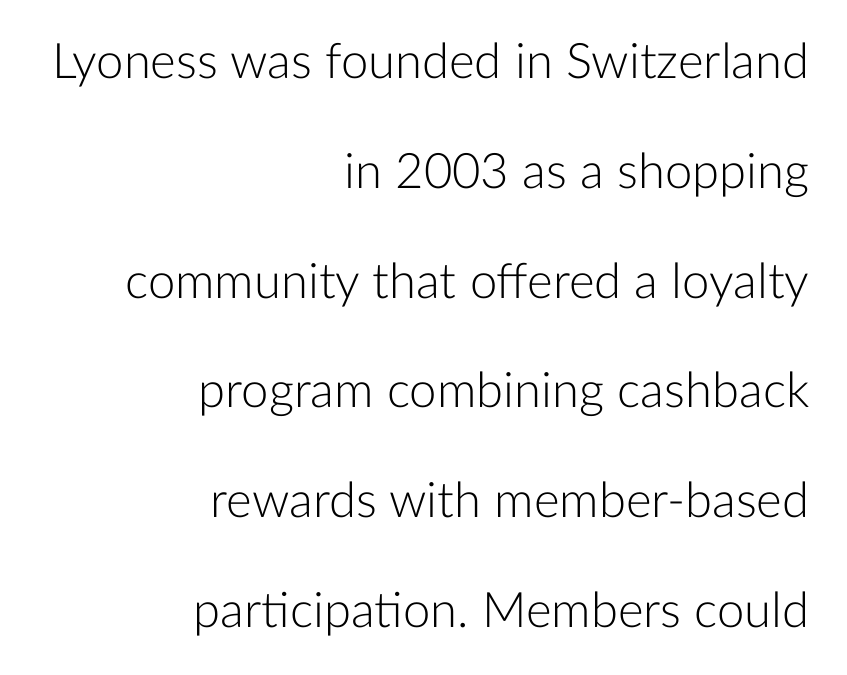
The image shows 49 px light sans-serif type, upright; set right-aligned, loose line spacing (2.24x), normal letter spacing, not underlined; low stroke contrast and a medium x-height.
